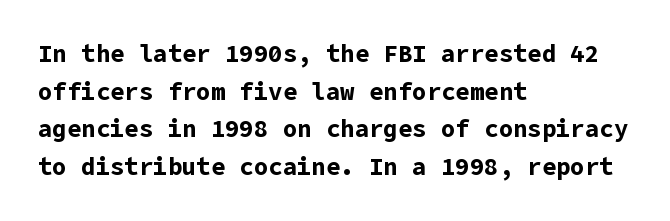
{"italic": "no", "bold": "yes", "underline": "no", "align": "left", "line_spacing": "normal", "line_spacing_ratio": 1.57, "letter_spacing": "normal", "letter_spacing_em": 0.0, "glyph_px": 24}
